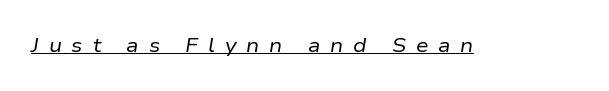
Q: Is the text bold? A: No.
Q: Is the text italic (slanted)? A: Yes, it leans right by about 9 degrees.
Q: Is the text underlined? A: Yes.
Q: Is the spacing between letters normal or unusually wide? A: Unusually wide.
